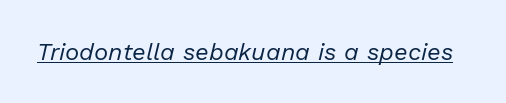
{"italic": "yes", "lean": "right", "slant_degrees": 13, "bold": "no", "underline": "yes", "letter_spacing": "normal", "letter_spacing_em": 0.0, "glyph_px": 24}
